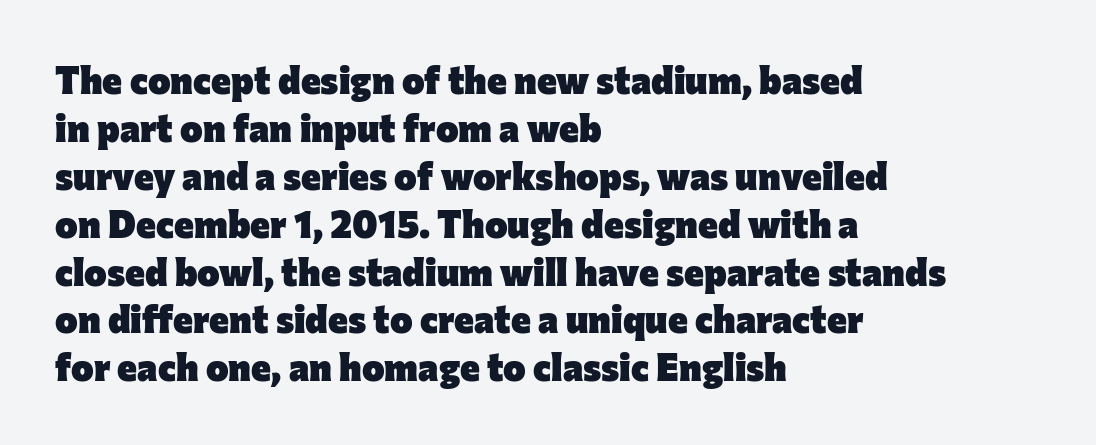
{"serif": "no", "italic": "no", "bold": "yes", "weight": "heavy", "width": "normal", "stroke_contrast": "low", "x_height": "medium", "monospaced": "no", "underline": "no", "align": "left", "line_spacing": "normal", "line_spacing_ratio": 1.26, "letter_spacing": "normal", "letter_spacing_em": 0.0, "glyph_px": 38}
